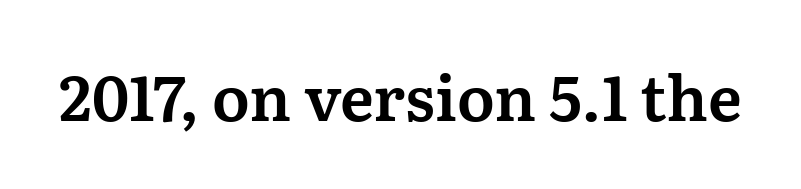
Q: Is the text italic (slanted)? A: No, it is upright.
Q: Is the typeface a serif or a sans-serif typeface? A: Serif.
Q: Is the text underlined? A: No.
Q: Is the spacing between letters normal or unusually wide? A: Normal.
Q: Width (condensed, normal, or wide)? A: Normal.
Q: Stroke contrast? A: Medium.
Q: x-height? A: Medium.
Q: Monospaced? A: No.
